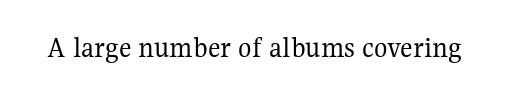
The font sits on the lighter half of the weight spectrum, regular included. Glance below the letters and you will spot only blank space. The type family on display is of the serif kind. A typesetter would call this proportional, since set widths differ per character.
